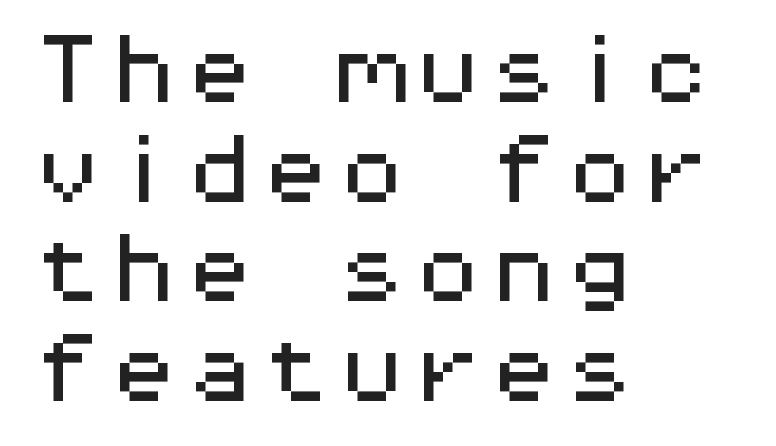
{"serif": "no", "italic": "no", "width": "wide", "stroke_contrast": "medium", "x_height": "medium", "monospaced": "yes", "underline": "no", "align": "left", "line_spacing": "normal", "line_spacing_ratio": 1.31, "letter_spacing": "normal", "letter_spacing_em": 0.0, "glyph_px": 76}
